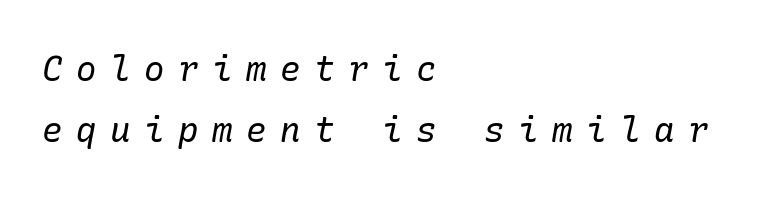
An italicized treatment has been applied to the whole sample. A bare baseline throughout the passage. The paragraph shown leans on its left margin. Summary of weight: not heavy and not bold.
